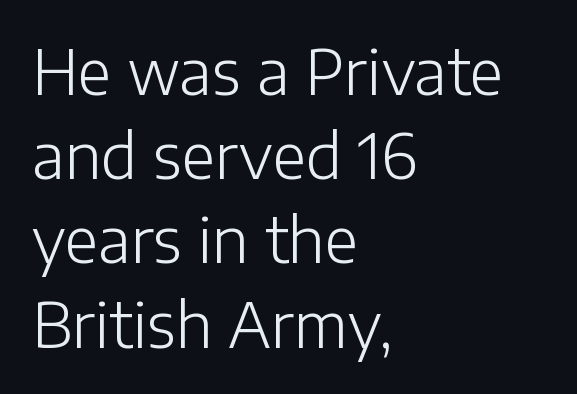
This sample has the flowing, uneven cadence of proportional lettering. What kind of face is this? One without serifs — a sans. Which margin do the lines hug? The left one — the right edge is uneven. There is no visible air inserted between adjacent glyphs.
